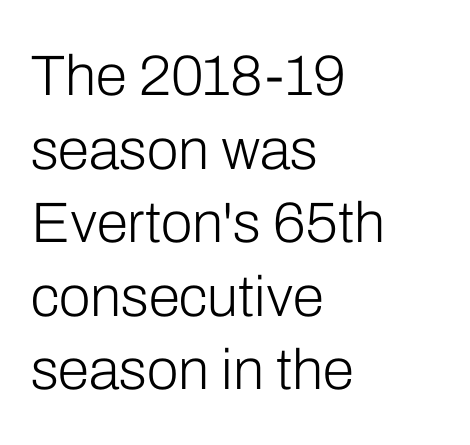
{"serif": "no", "italic": "no", "bold": "no", "weight": "light", "width": "normal", "stroke_contrast": "low", "x_height": "medium", "monospaced": "no", "underline": "no", "align": "left", "line_spacing": "normal", "line_spacing_ratio": 1.29, "letter_spacing": "normal", "letter_spacing_em": 0.0, "glyph_px": 57}
